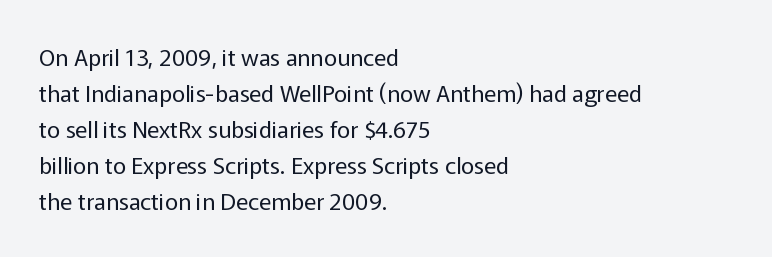
{"italic": "no", "bold": "no", "underline": "no", "align": "left", "line_spacing": "normal", "line_spacing_ratio": 1.57, "letter_spacing": "normal", "letter_spacing_em": 0.0, "glyph_px": 23}
